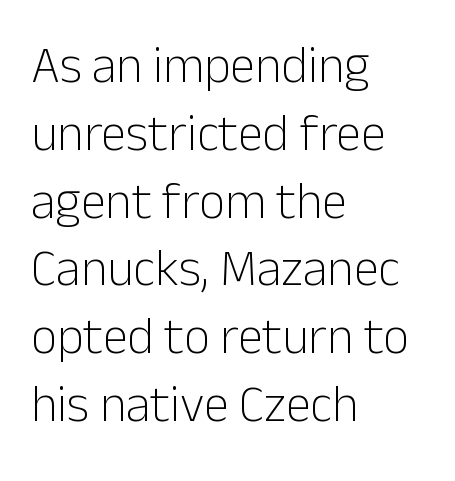
The lines in this sample share a left origin and differ only in where they stop. Tall strokes in this sample are plumb rather than angled. Letters rest on an invisible, unmarked baseline. Note the varied advance widths — an 'i' is clearly narrower than an 'm'.
